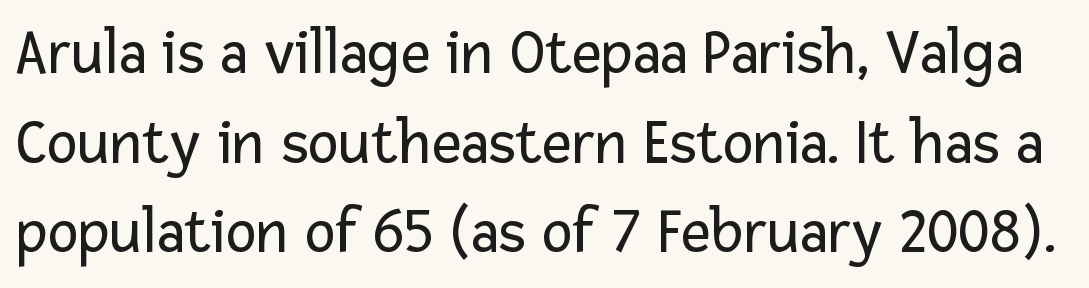
The image shows 65 px regular-weight sans-serif type, upright; set normal line spacing (1.38x), normal letter spacing, not underlined; low stroke contrast and a medium x-height.
